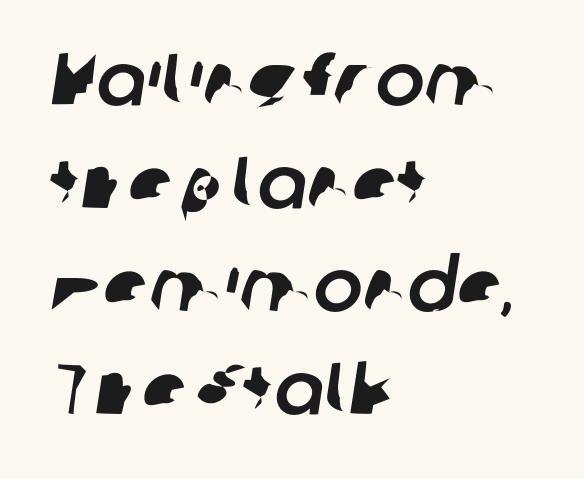
Normally led — the rows are evenly, conventionally spaced. The gap between lines stays unmarked. The text was rendered using a sans face with plain stroke endings. What stands out about the letter spacing? Nothing — it is the standard amount.
